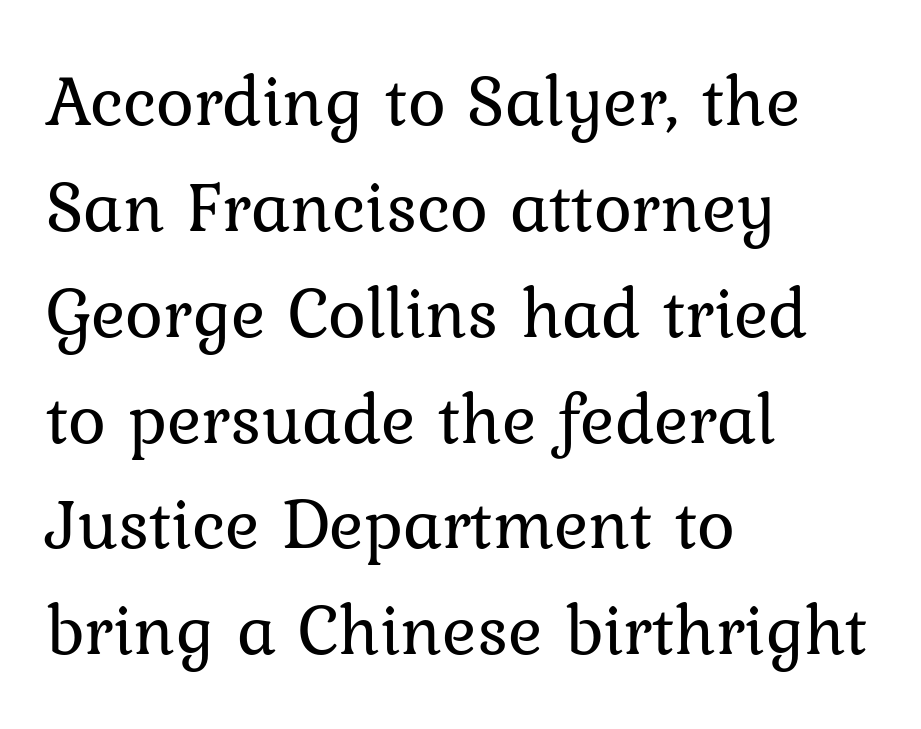
{"serif": "yes", "italic": "no", "bold": "no", "weight": "regular", "width": "normal", "stroke_contrast": "low", "x_height": "medium", "monospaced": "no", "underline": "no", "align": "left", "line_spacing": "normal", "line_spacing_ratio": 1.47, "letter_spacing": "normal", "letter_spacing_em": 0.0, "glyph_px": 72}
